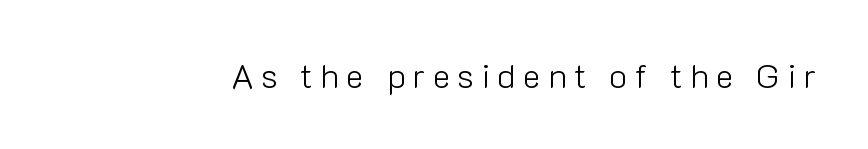
Q: Is the text bold? A: No.
Q: Is the text italic (slanted)? A: No, it is upright.
Q: Is the typeface a serif or a sans-serif typeface? A: Sans-serif.
Q: Is the text underlined? A: No.
Q: Is the spacing between letters normal or unusually wide? A: Unusually wide.
Q: Width (condensed, normal, or wide)? A: Normal.
Q: Stroke contrast? A: Low.
Q: x-height? A: Medium.
Q: Monospaced? A: No.
